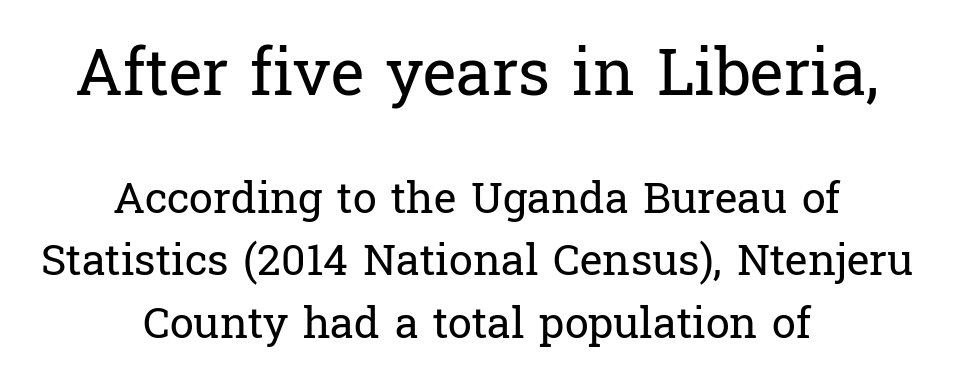
The image shows 64 px regular-weight serif type, upright; set centered, normal line spacing (1.45x), normal letter spacing, not underlined; the first (top) block is 1.49x larger; low stroke contrast and a medium x-height.
